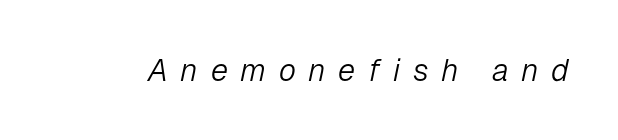
{"italic": "yes", "lean": "right", "slant_degrees": 12, "bold": "no", "weight": "light", "width": "normal", "stroke_contrast": "low", "x_height": "medium", "monospaced": "no", "underline": "no", "letter_spacing": "wide", "letter_spacing_em": 0.41, "glyph_px": 31}
